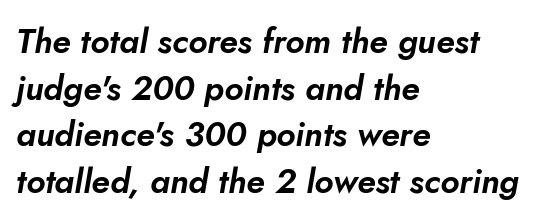
The image shows 34 px text type, italic (leaning right); set left-aligned, normal line spacing (1.37x), normal letter spacing, not underlined; low stroke contrast and a small x-height.
